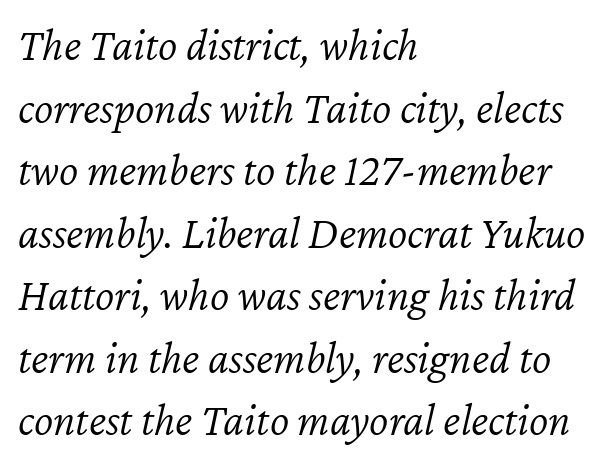
Caption: standard tracking, unaltered. Reading down the column, the eye jumps a familiar distance to each next line. The gap between lines stays unmarked. An italicized treatment has been applied to the whole sample.
